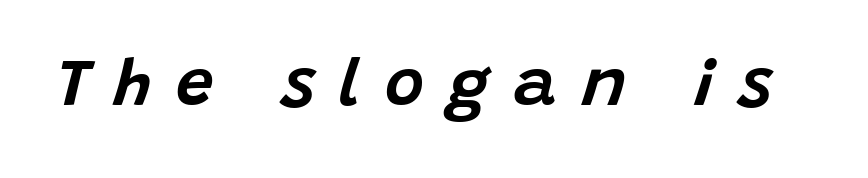
The image shows 67 px text type, italic (leaning right); set unusually wide letter spacing (+0.36 em), not underlined; low stroke contrast and a large x-height.
